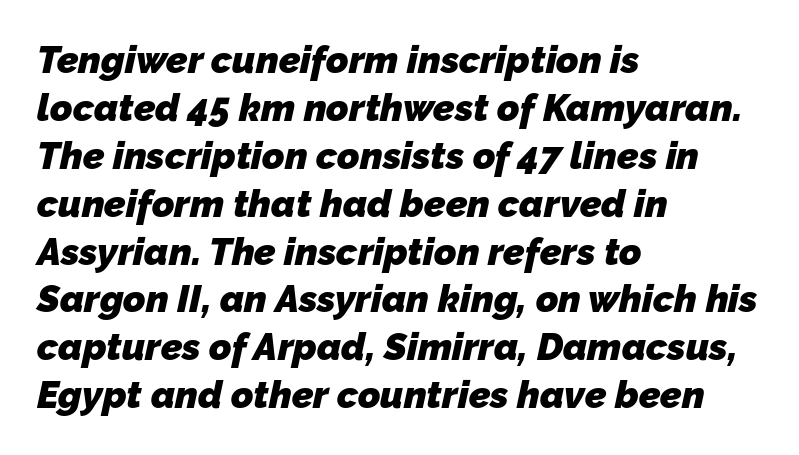
The letters sit at their default tracking, neither squeezed nor spread. Is the block centered? No — it sits flush against the left margin. The foot of each line stays bare and open. Look at the bottom of the vertical strokes: they stop flat, with no serifs.
